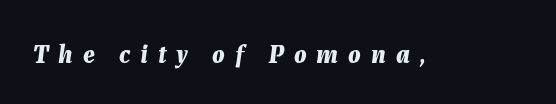
{"italic": "yes", "lean": "right", "slant_degrees": 7, "bold": "yes", "underline": "no", "letter_spacing": "wide", "letter_spacing_em": 0.38, "glyph_px": 26}
